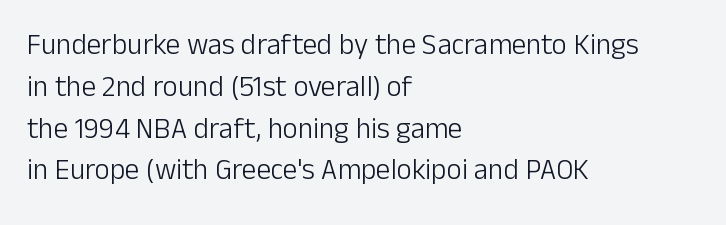
Tall strokes in this sample are plumb rather than angled. No feet cap the strokes, marking this as sans-serif type. Glance below the letters and you will spot only blank space. Every row of glyphs begins at an identical x-position on the left. The face used here is proportionally spaced, like ordinary book or web type. The letters sit at their default tracking, neither squeezed nor spread.
